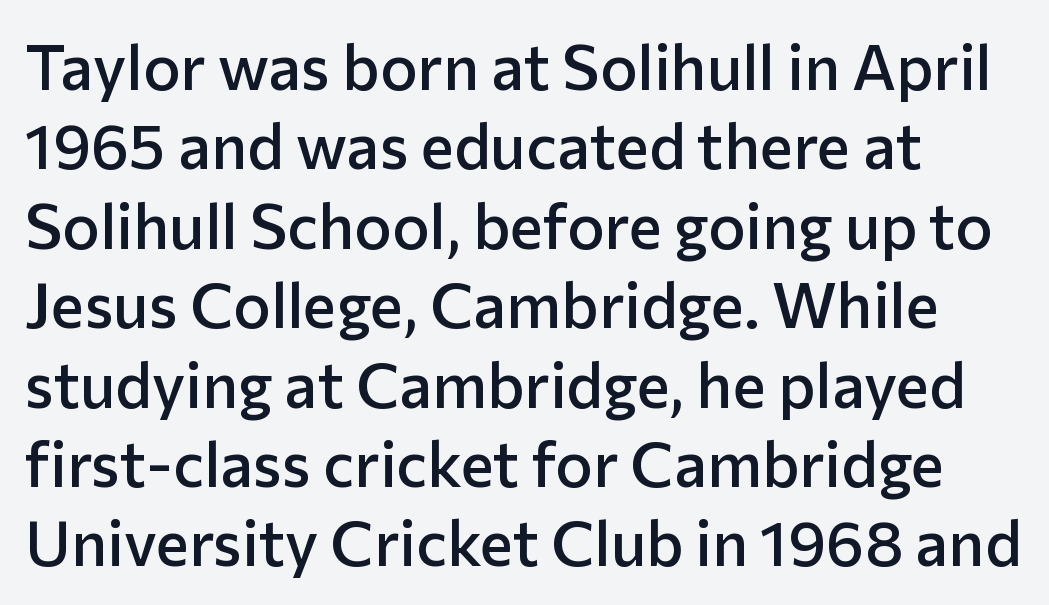
Vertical strokes here are truly vertical. On the weight axis this lands at semibold, roughly 600. Normally led — the rows are evenly, conventionally spaced. Do the characters align in a grid? No, the font is proportional.
